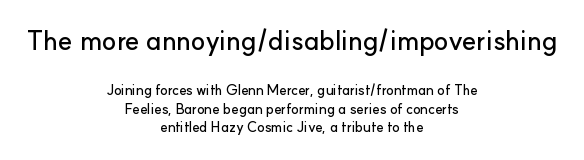
{"italic": "no", "underline": "no", "align": "center", "line_spacing": "normal", "line_spacing_ratio": 1.34, "letter_spacing": "normal", "letter_spacing_em": 0.0, "larger_block": "first", "size_ratio": 1.93, "glyph_px": 27}
